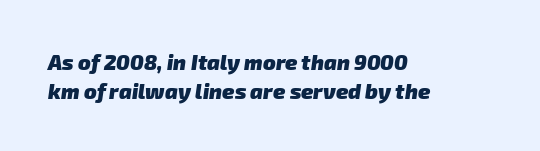
Q: Is the text bold? A: Yes.
Q: Is the text underlined? A: No.
Q: How is the paragraph aligned? A: Left-aligned.
Q: Is the spacing between letters normal or unusually wide? A: Normal.
Q: Is the spacing between lines tight, normal or loose? A: Normal.
